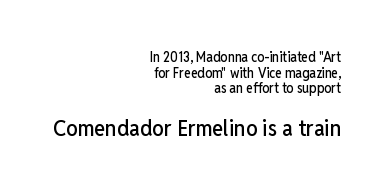
Q: Is the text italic (slanted)? A: No, it is upright.
Q: Is the text underlined? A: No.
Q: How is the paragraph aligned? A: Right-aligned.
Q: Is the spacing between letters normal or unusually wide? A: Normal.
Q: Is the spacing between lines tight, normal or loose? A: Tight.
Q: Which block of text is set in a larger size, the first (top) or the second (bottom)? A: The second (bottom) one.
